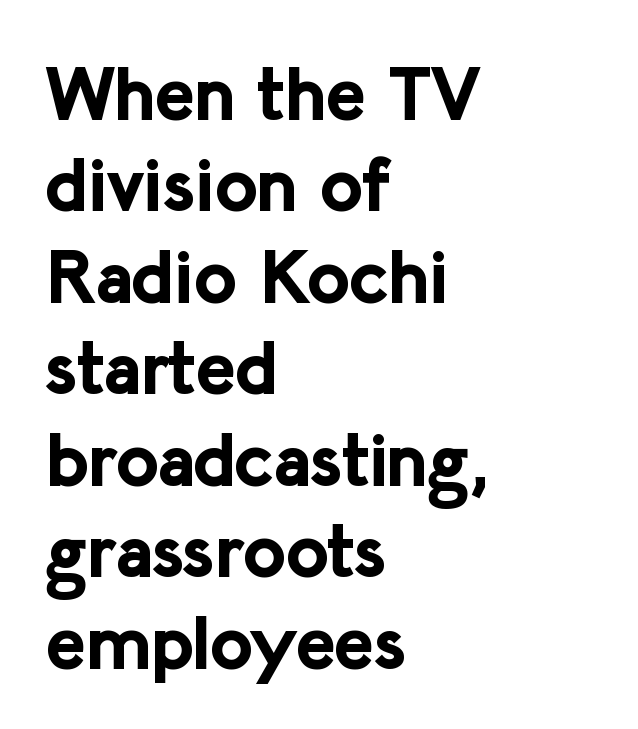
{"serif": "no", "italic": "no", "bold": "yes", "weight": "bold", "width": "normal", "stroke_contrast": "low", "x_height": "medium", "monospaced": "no", "underline": "no", "align": "left", "line_spacing_ratio": 1.22, "letter_spacing": "normal", "letter_spacing_em": 0.0, "glyph_px": 75}
